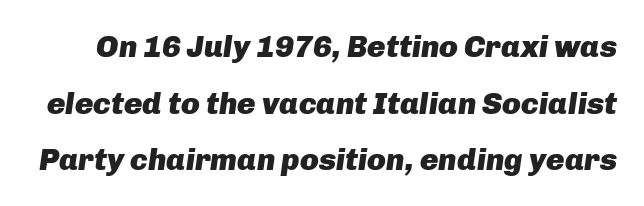
{"italic": "yes", "lean": "right", "slant_degrees": 8, "bold": "yes", "weight": "heavy", "width": "normal", "stroke_contrast": "low", "x_height": "medium", "monospaced": "no", "underline": "no", "line_spacing_ratio": 1.83, "letter_spacing": "normal", "letter_spacing_em": 0.0, "glyph_px": 31}
